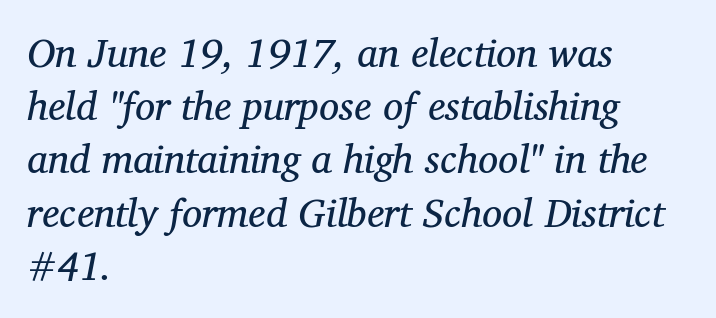
Q: Is the text bold? A: No.
Q: Is the text italic (slanted)? A: Yes, it leans right by about 12 degrees.
Q: Is the typeface a serif or a sans-serif typeface? A: Serif.
Q: Is the text underlined? A: No.
Q: How is the paragraph aligned? A: Left-aligned.
Q: Is the spacing between letters normal or unusually wide? A: Normal.
Q: Is the spacing between lines tight, normal or loose? A: Normal.
Q: Width (condensed, normal, or wide)? A: Normal.
Q: Stroke contrast? A: Medium.
Q: x-height? A: Medium.
Q: Monospaced? A: No.
